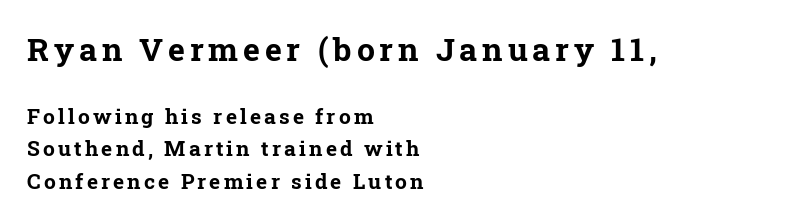
What weight is shown? A full bold with thick strokes. The first block has been scaled up relative to the second. The letters stand upright; this is a roman face. Words float on clear page, feet unadorned. Unlike a clean sans, this face finishes its strokes with serifs.
